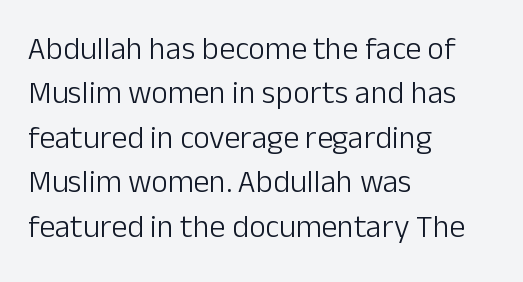
{"serif": "no", "italic": "no", "bold": "no", "weight": "light", "width": "normal", "stroke_contrast": "low", "x_height": "medium", "monospaced": "no", "underline": "no", "align": "left", "line_spacing": "normal", "line_spacing_ratio": 1.39, "letter_spacing": "normal", "letter_spacing_em": 0.0, "glyph_px": 32}
